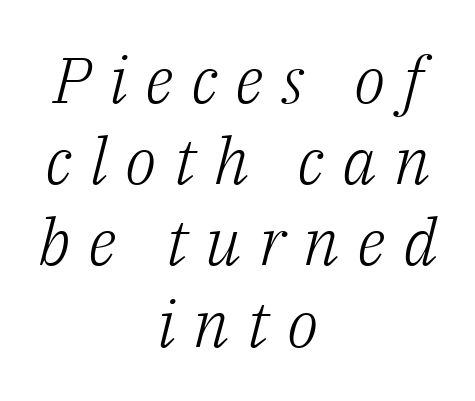
{"serif": "yes", "italic": "yes", "lean": "right", "slant_degrees": 14, "bold": "no", "weight": "light", "width": "normal", "stroke_contrast": "low", "x_height": "medium", "monospaced": "no", "underline": "no", "align": "center", "line_spacing": "normal", "line_spacing_ratio": 1.25, "letter_spacing": "wide", "letter_spacing_em": 0.27, "glyph_px": 65}
